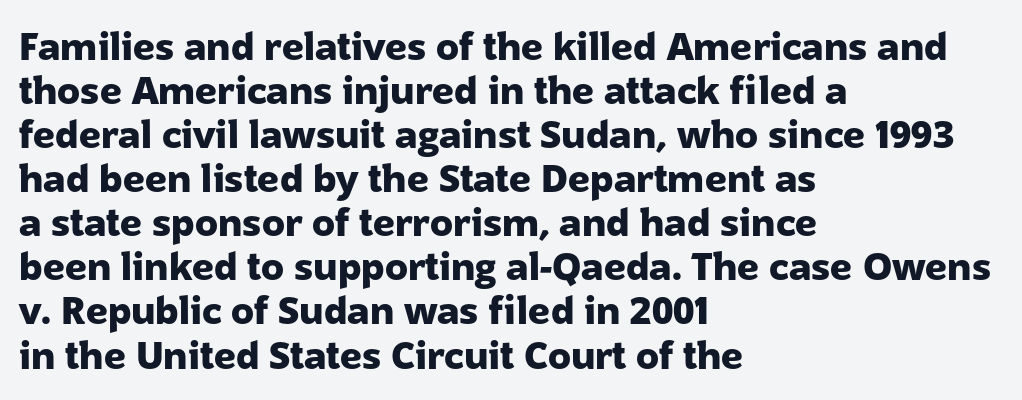
{"serif": "no", "italic": "no", "bold": "yes", "weight": "heavy", "width": "normal", "stroke_contrast": "low", "x_height": "medium", "monospaced": "no", "underline": "no", "align": "left", "line_spacing_ratio": 1.16, "letter_spacing": "normal", "letter_spacing_em": 0.0, "glyph_px": 38}
